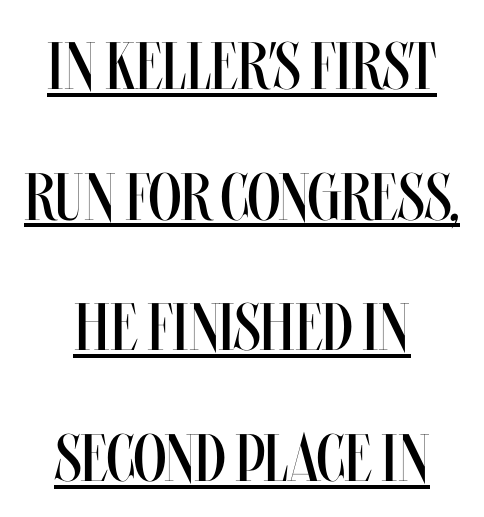
Q: Is the text bold? A: No.
Q: Is the text italic (slanted)? A: No, it is upright.
Q: Is the text underlined? A: Yes.
Q: How is the paragraph aligned? A: Centered.
Q: Is the spacing between letters normal or unusually wide? A: Normal.
Q: Is the spacing between lines tight, normal or loose? A: Loose.
Q: Width (condensed, normal, or wide)? A: Condensed.
Q: Stroke contrast? A: Medium.
Q: x-height? A: Large.
Q: Monospaced? A: No.
